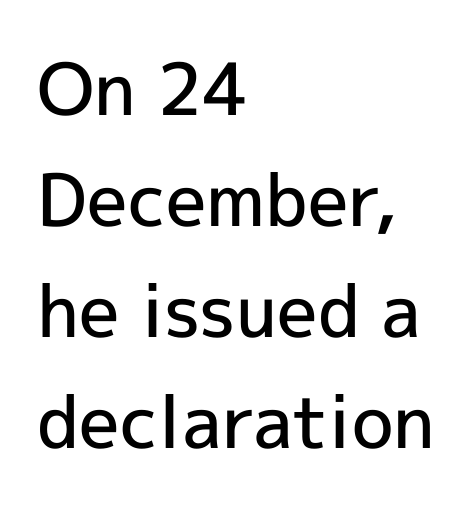
The image shows 72 px semibold sans-serif type, upright; set left-aligned, normal line spacing (1.54x), normal letter spacing, not underlined; a medium x-height.
